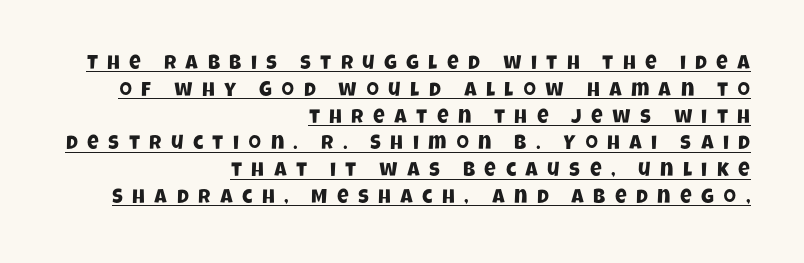
{"underline": "yes", "align": "right", "line_spacing": "normal", "line_spacing_ratio": 1.34, "letter_spacing": "wide", "letter_spacing_em": 0.48, "glyph_px": 20}
